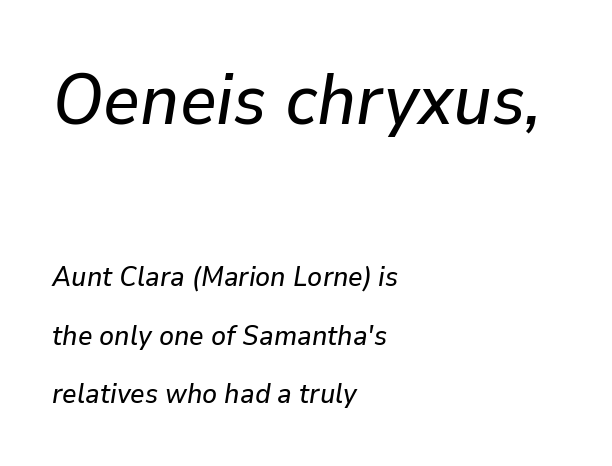
Q: Is the text italic (slanted)? A: Yes, it leans right by about 9 degrees.
Q: Is the text underlined? A: No.
Q: How is the paragraph aligned? A: Left-aligned.
Q: Is the spacing between letters normal or unusually wide? A: Normal.
Q: Is the spacing between lines tight, normal or loose? A: Loose.
Q: Which block of text is set in a larger size, the first (top) or the second (bottom)? A: The first (top) one.
Q: Width (condensed, normal, or wide)? A: Normal.
Q: Stroke contrast? A: Low.
Q: x-height? A: Medium.
Q: Monospaced? A: No.
